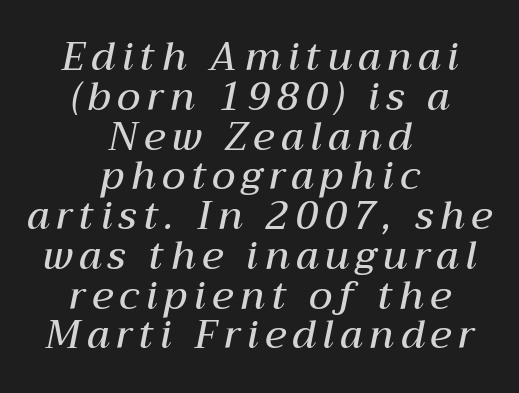
The image shows 39 px semibold type, italic (leaning right); set centered, tight line spacing (1.02x), not underlined; medium stroke contrast and a medium x-height.
